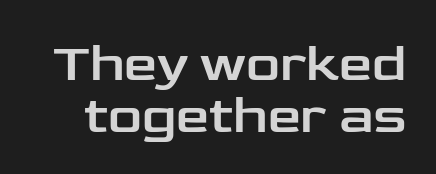
The image shows 53 px wide sans-serif type, upright; set tight line spacing (0.98x), normal letter spacing, not underlined; low stroke contrast and a medium x-height.
